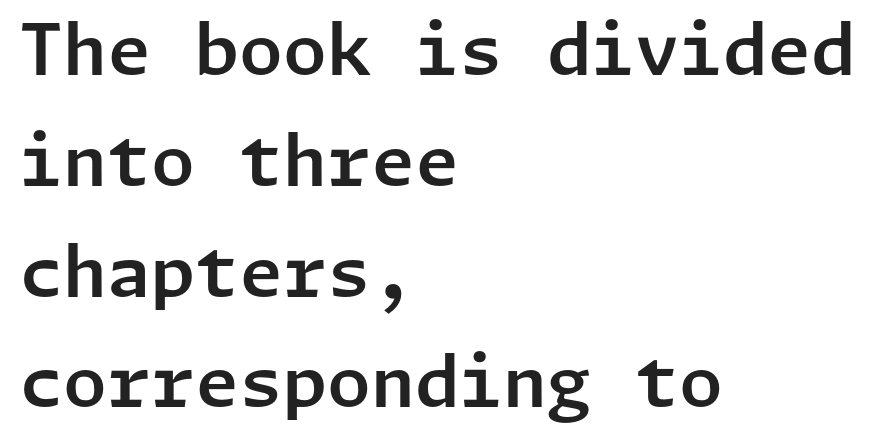
{"serif": "no", "italic": "no", "width": "normal", "stroke_contrast": "low", "x_height": "medium", "underline": "no", "align": "left", "line_spacing": "normal", "line_spacing_ratio": 1.56, "letter_spacing": "normal", "letter_spacing_em": 0.0, "glyph_px": 71}
